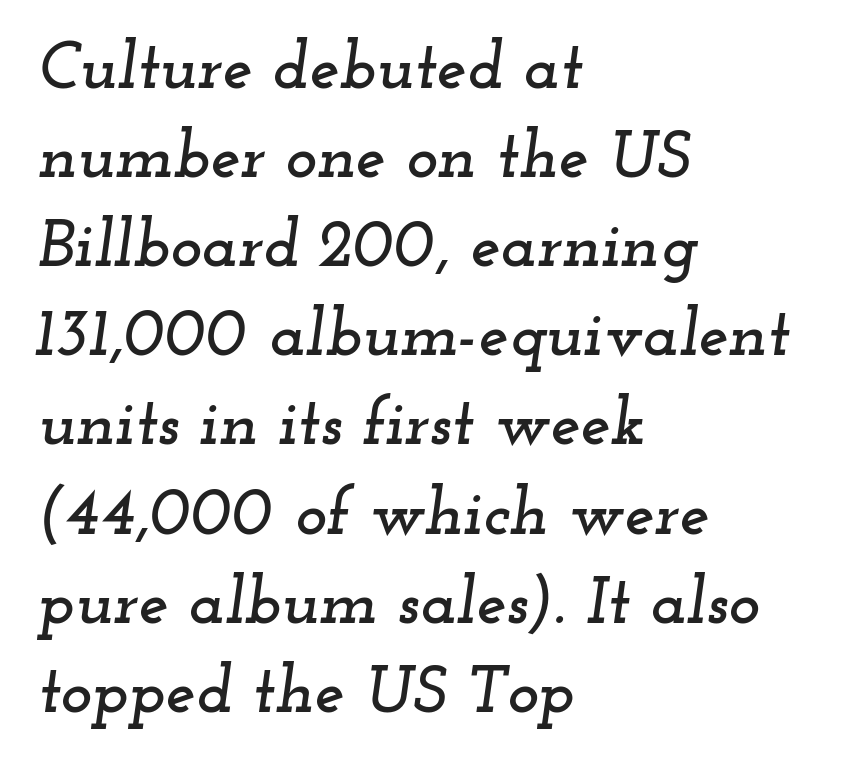
The lines in this sample share a left origin and differ only in where they stop. Quick note: underline off. Note: serifs present on the glyphs. This sample uses an oblique cut, with every glyph tilted off the vertical. Each letter keeps its own natural width here, so spacing adapts to shape.
